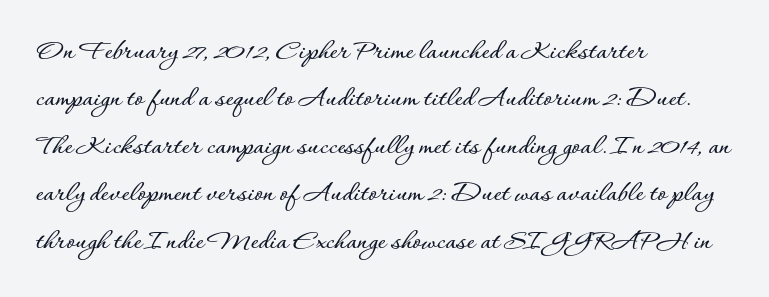
Q: Is the text italic (slanted)? A: Yes.
Q: Is the text underlined? A: No.
Q: How is the paragraph aligned? A: Left-aligned.
Q: Is the spacing between letters normal or unusually wide? A: Normal.
Q: Is the spacing between lines tight, normal or loose? A: Normal.
Q: Width (condensed, normal, or wide)? A: Normal.
Q: Stroke contrast? A: Low.
Q: x-height? A: Small.
Q: Monospaced? A: No.
